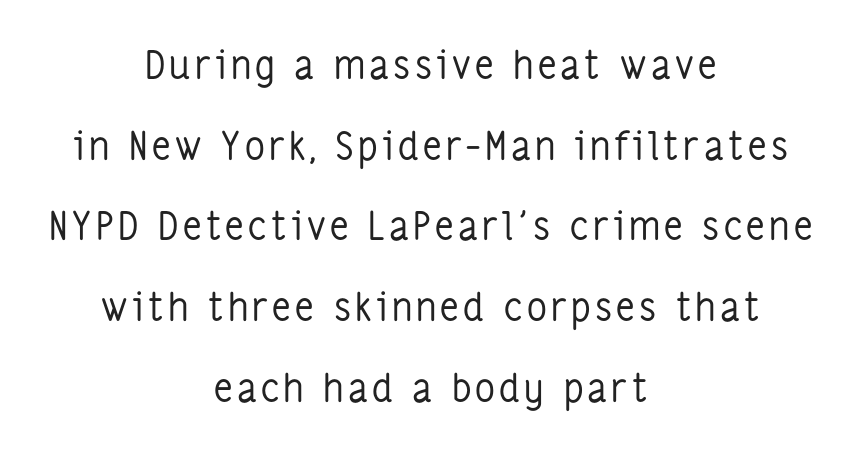
{"serif": "no", "italic": "no", "bold": "no", "weight": "regular", "width": "condensed", "stroke_contrast": "low", "x_height": "medium", "monospaced": "no", "underline": "no", "align": "center", "line_spacing": "loose", "line_spacing_ratio": 2.07, "glyph_px": 39}
